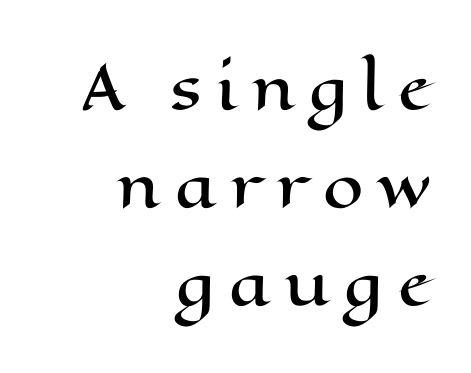
Q: Is the text italic (slanted)? A: No, it is upright.
Q: Is the text underlined? A: No.
Q: How is the paragraph aligned? A: Right-aligned.
Q: Is the spacing between letters normal or unusually wide? A: Unusually wide.
Q: Is the spacing between lines tight, normal or loose? A: Normal.
Q: Width (condensed, normal, or wide)? A: Wide.
Q: Stroke contrast? A: High.
Q: x-height? A: Medium.
Q: Monospaced? A: No.
